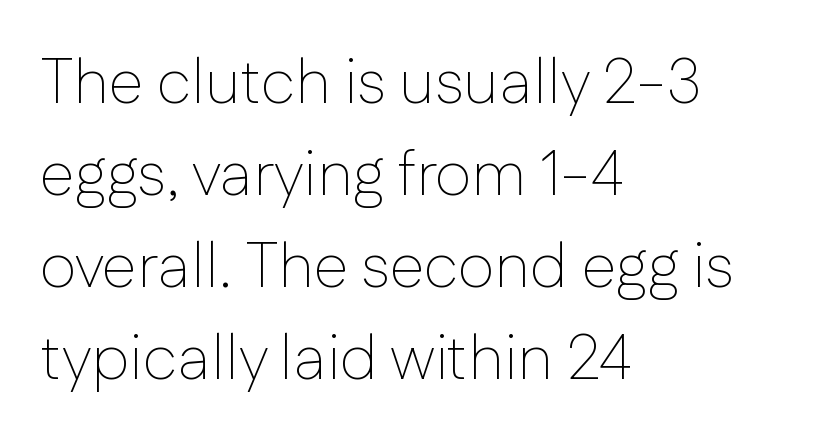
Glance below the letters and you will spot only blank space. The face looks like a standard text weight, possibly lighter. Each line starts at the same left margin while the right side varies. Rows of type keep a routine distance in the vertical direction.
